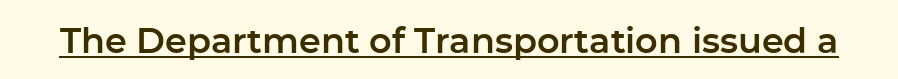
Examine the stroke ends and you'll find no serifs. Notice how the stems are strictly vertical — no italics here. You could not count columns in this text — the font is proportionally spaced. Observe the ordinary spacing: letters are neighbours, not strangers. The specimen includes a rule beneath the text block's lines.
